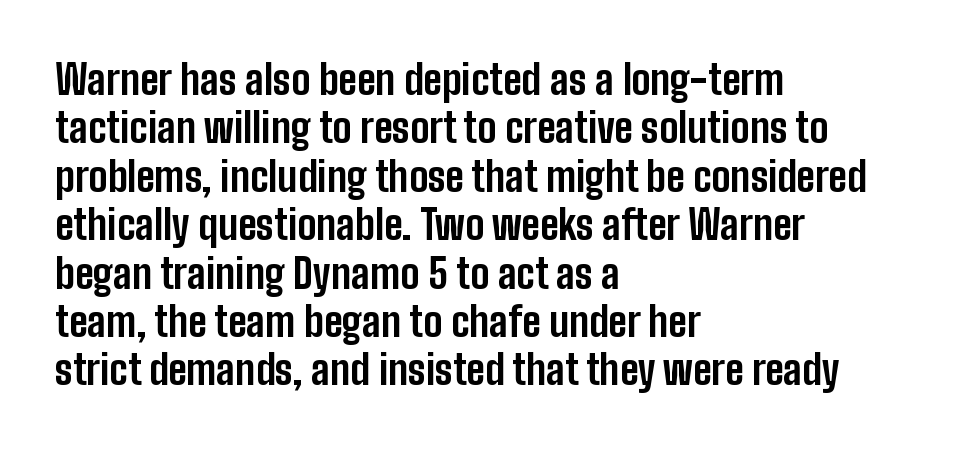
{"serif": "no", "italic": "no", "bold": "yes", "weight": "bold", "width": "condensed", "stroke_contrast": "low", "x_height": "medium", "monospaced": "no", "underline": "no", "align": "left", "line_spacing_ratio": 1.21, "letter_spacing": "normal", "letter_spacing_em": 0.0, "glyph_px": 40}
